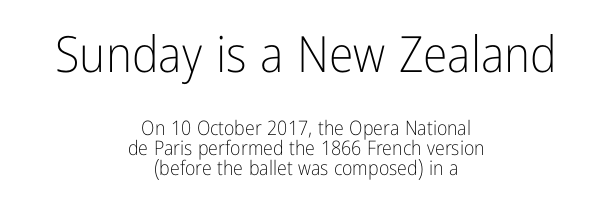
Q: Is the text bold? A: No.
Q: Is the text italic (slanted)? A: No, it is upright.
Q: Is the typeface a serif or a sans-serif typeface? A: Sans-serif.
Q: Is the text underlined? A: No.
Q: How is the paragraph aligned? A: Centered.
Q: Is the spacing between letters normal or unusually wide? A: Normal.
Q: Is the spacing between lines tight, normal or loose? A: Tight.
Q: Which block of text is set in a larger size, the first (top) or the second (bottom)? A: The first (top) one.
Q: Width (condensed, normal, or wide)? A: Condensed.
Q: Stroke contrast? A: Low.
Q: x-height? A: Medium.
Q: Monospaced? A: No.
